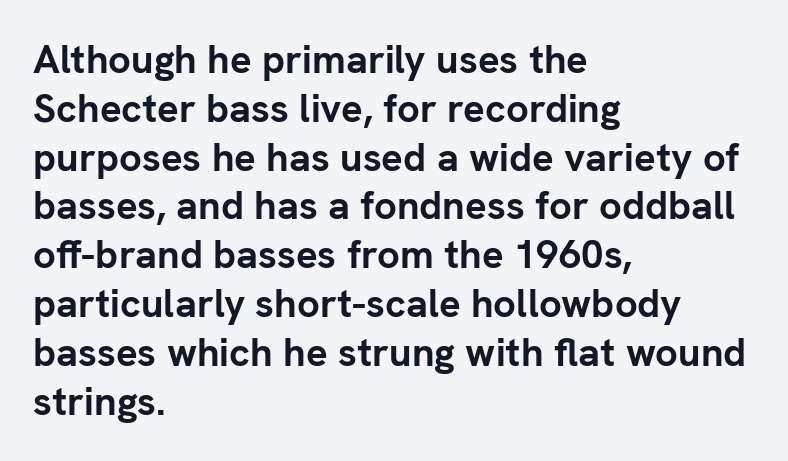
The image shows 40 px semibold sans-serif type, upright; set left-aligned, line spacing 1.22x, normal letter spacing, not underlined; low stroke contrast and a medium x-height.
